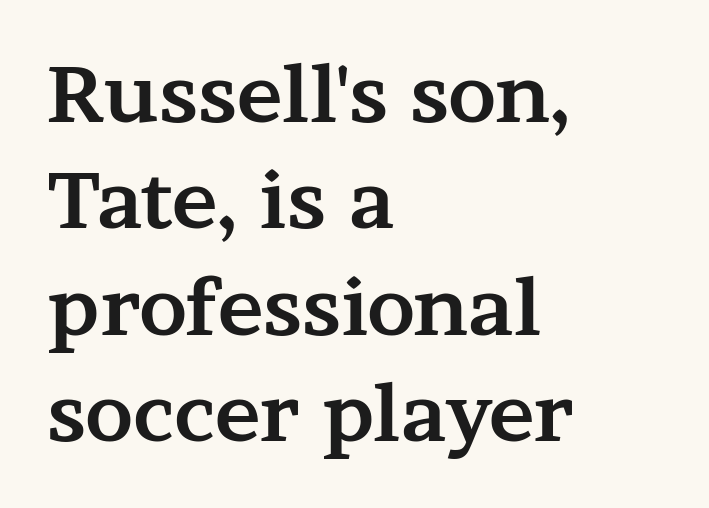
You could not count columns in this text — the font is proportionally spaced. Classification — serif. Characters remain perfectly vertical along every line. The paragraph has a hard left edge and a soft right edge. The space beneath each line is pristine and unruled.
